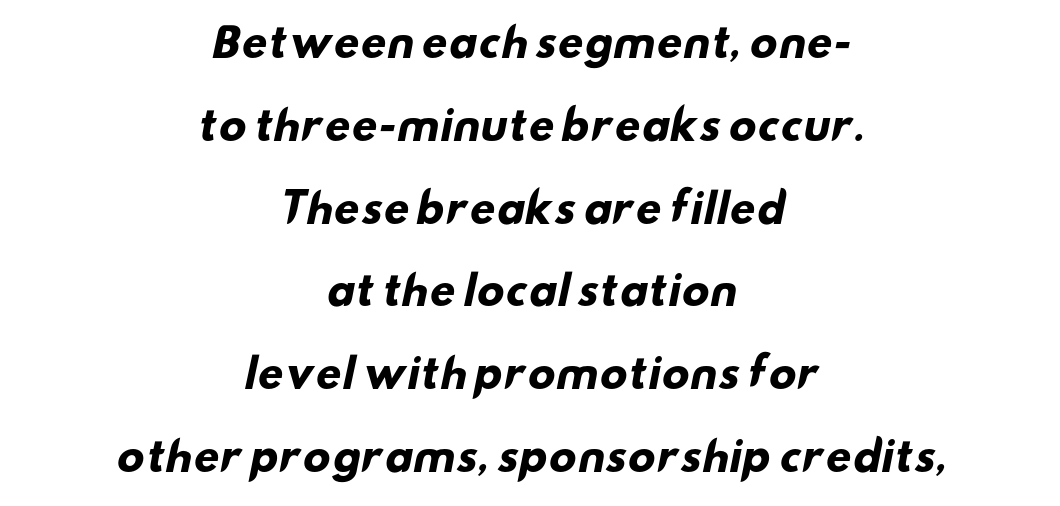
{"serif": "no", "bold": "yes", "weight": "heavy", "width": "wide", "stroke_contrast": "low", "x_height": "small", "monospaced": "no", "underline": "no", "align": "center", "line_spacing": "loose", "line_spacing_ratio": 2.07, "letter_spacing": "normal", "letter_spacing_em": 0.0, "glyph_px": 40}
